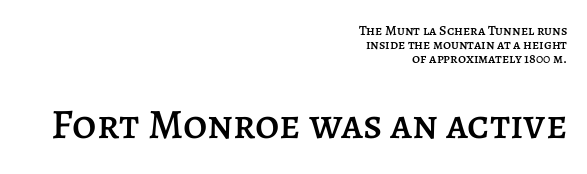
The image shows 42 px text type, upright; set right-aligned, tight line spacing (0.99x), normal letter spacing, not underlined; the second (bottom) block is 3.0x larger; low stroke contrast and a large x-height.
